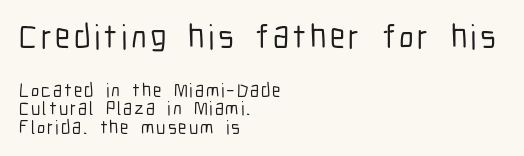
{"serif": "no", "italic": "no", "width": "condensed", "stroke_contrast": "low", "x_height": "medium", "monospaced": "no", "underline": "no", "align": "left", "line_spacing": "tight", "line_spacing_ratio": 0.98, "larger_block": "first", "size_ratio": 1.79, "glyph_px": 34}
